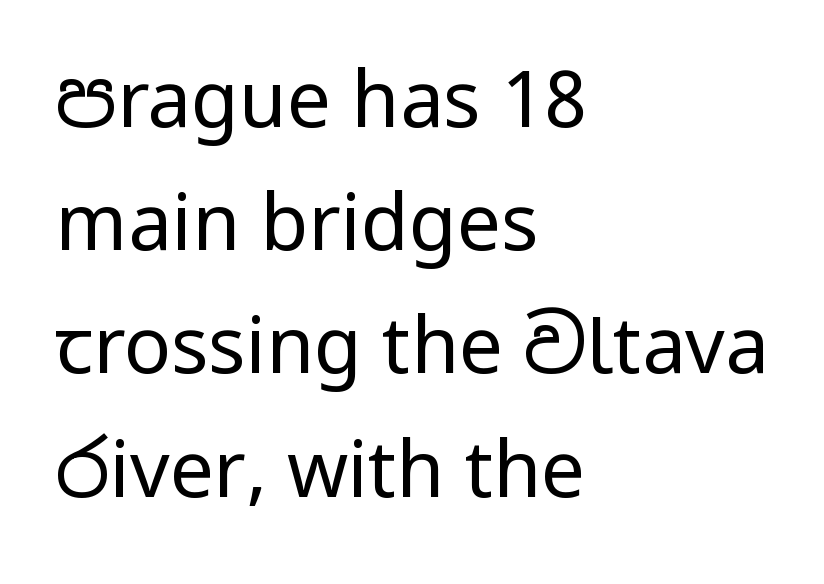
This rendering leaves character spacing at its baseline value. This is sans-serif lettering, the kind often seen on screens and signage. Regular leading. The specimen reads as upright at a glance. Left-aligned paragraph, ragged on the right.
